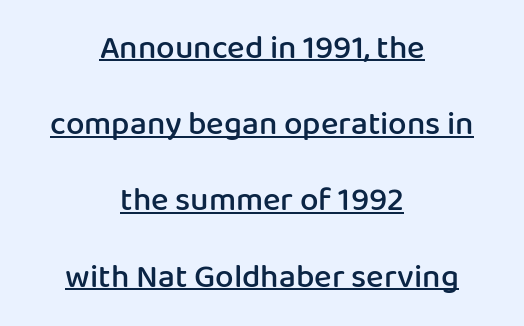
The specimen includes a rule beneath the text block's lines. Serifs: no, the terminals of the letterforms are clean. The strokes are fattened partway — semibold, not bold. Standard letterfit; no display-style spreading of the glyphs. The leading is generous, giving the passage an open texture.
